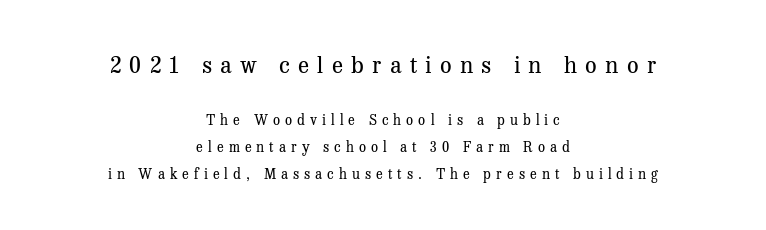
The image shows 23 px text type, upright; set centered, loose line spacing (1.94x), unusually wide letter spacing (+0.36 em), not underlined; the first (top) block is 1.64x larger.
